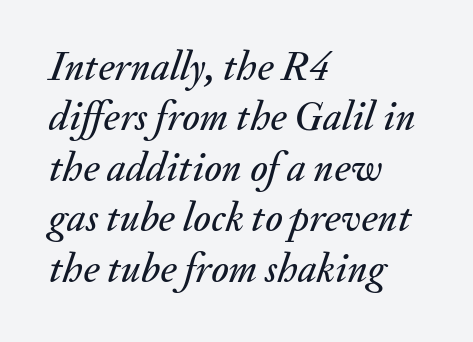
The paragraph has a hard left edge and a soft right edge. Look at the tracking — it's just the regular setting, nothing added. Slant detected: the letters are inclined. Think of a printed novel: that variable character pitch is what you see here. Descenders are the only things crossing below the line.
